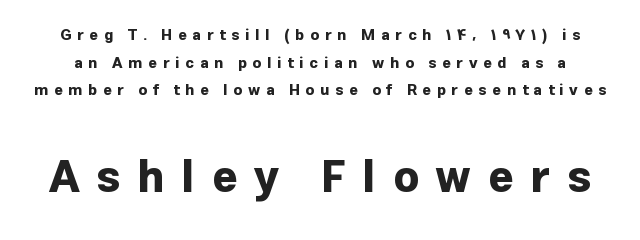
{"serif": "no", "italic": "no", "bold": "yes", "weight": "bold", "width": "normal", "stroke_contrast": "low", "x_height": "medium", "monospaced": "no", "underline": "no", "line_spacing_ratio": 1.84, "letter_spacing": "wide", "letter_spacing_em": 0.38, "larger_block": "second", "size_ratio": 2.93, "glyph_px": 44}
